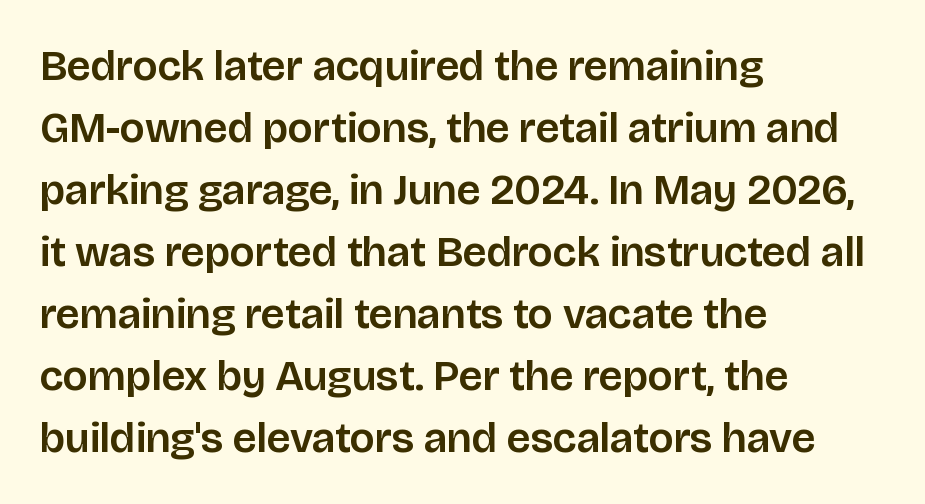
{"serif": "no", "italic": "no", "width": "normal", "stroke_contrast": "low", "x_height": "large", "monospaced": "no", "underline": "no", "align": "left", "line_spacing": "normal", "line_spacing_ratio": 1.44, "letter_spacing": "normal", "letter_spacing_em": 0.0, "glyph_px": 43}
